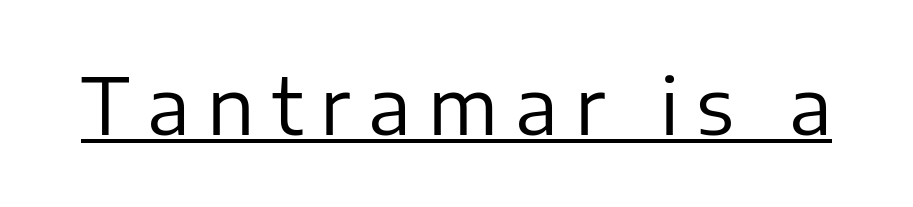
The image shows 78 px regular-weight sans-serif type, upright; set unusually wide letter spacing (+0.22 em), underlined; low stroke contrast and a medium x-height.
